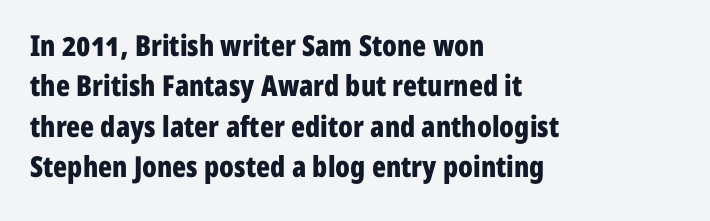
Plain, unruled lines of type. The face used here is proportionally spaced, like ordinary book or web type. Nobody touched the tracking dial on this one. Quick note: interline space is typical. The letters are bold, with thick, heavy strokes.
